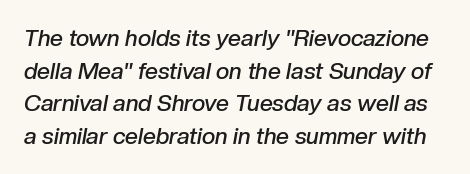
Q: Is the text bold? A: Semi-bold.
Q: Is the text italic (slanted)? A: Yes, it leans right by about 10 degrees.
Q: Is the text underlined? A: No.
Q: Is the spacing between letters normal or unusually wide? A: Normal.
Q: Is the spacing between lines tight, normal or loose? A: Normal.
